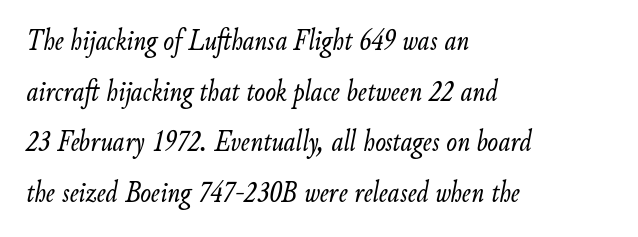
The image shows 32 px light, condensed type, italic (leaning right); set left-aligned, normal line spacing (1.58x), normal letter spacing, not underlined; low stroke contrast and a small x-height.
